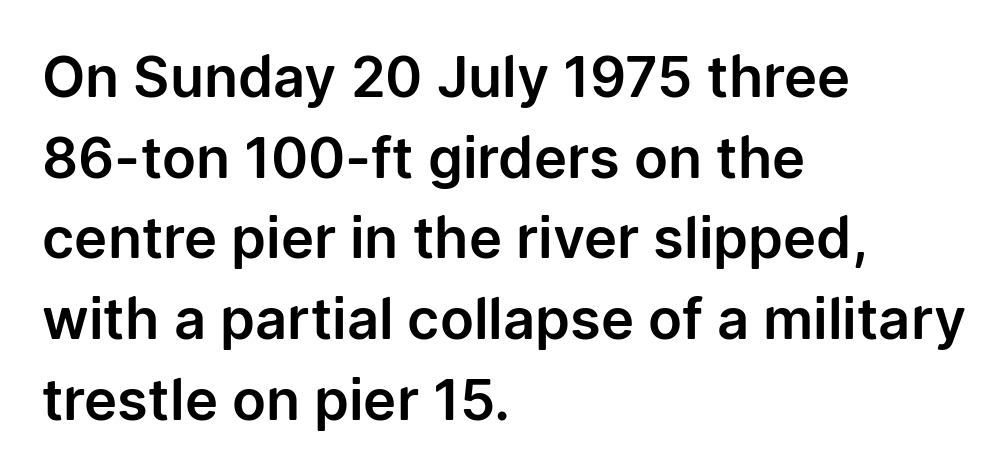
Quick note: underline off. When letters stand straight like this, we call the style roman or upright. Summary of vertical rhythm: regular, with standard interline spacing. The ragged edge is on the right, which tells us the setting is flush left. This rendering employs a face without finishing strokes, i.e., a sans-serif.
